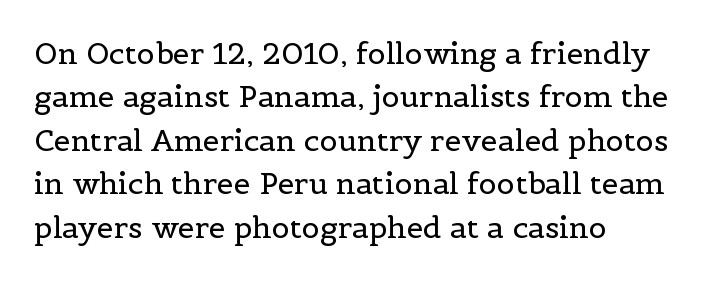
{"serif": "yes", "italic": "no", "bold": "no", "weight": "regular", "width": "normal", "x_height": "medium", "monospaced": "no", "underline": "no", "align": "left", "line_spacing": "normal", "line_spacing_ratio": 1.45, "letter_spacing": "normal", "letter_spacing_em": 0.0, "glyph_px": 30}
